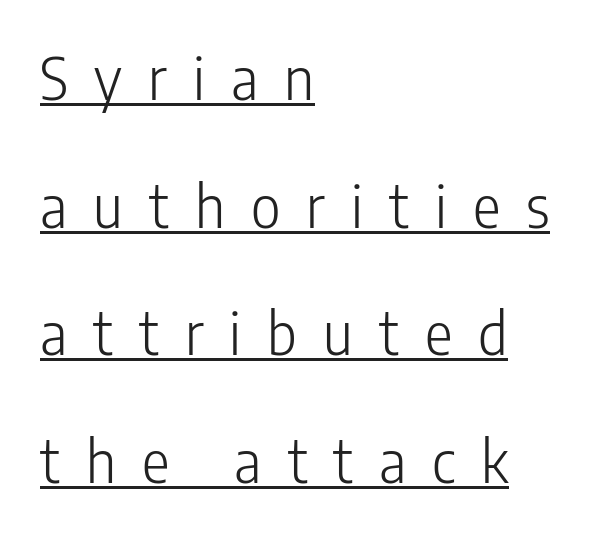
Proportional: the letters do not fall into vertical columns. Caption: lettering with a line underneath. The rendering uses a large line-height, opening up the rows. The font sits on the lighter half of the weight spectrum, regular included.
